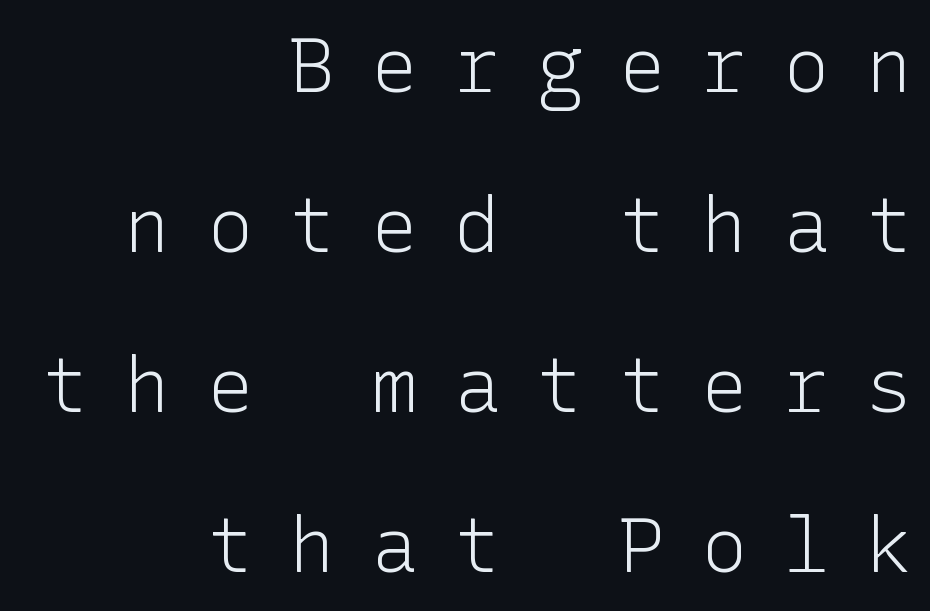
The image shows 77 px light sans-serif type, upright; set right-aligned, loose line spacing (2.08x), unusually wide letter spacing (+0.47 em), not underlined; low stroke contrast and a medium x-height.
